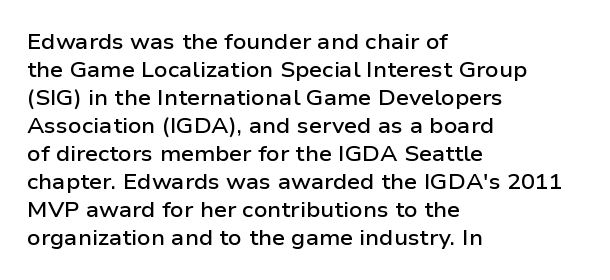
The image shows 21 px text type, upright; set left-aligned, normal line spacing (1.33x), normal letter spacing, not underlined.
